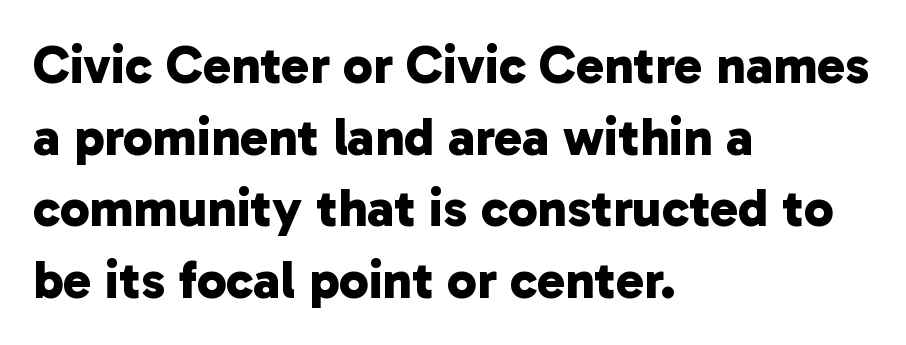
The image shows 53 px bold sans-serif type; set left-aligned, normal line spacing (1.35x), normal letter spacing, not underlined; low stroke contrast and a medium x-height.
